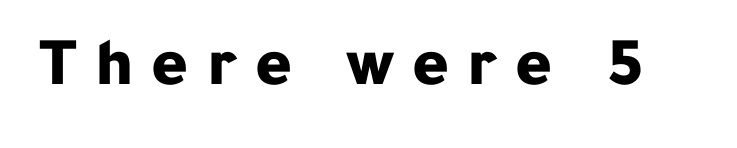
{"serif": "no", "italic": "no", "bold": "yes", "weight": "bold", "width": "normal", "stroke_contrast": "low", "x_height": "medium", "monospaced": "no", "underline": "no", "letter_spacing": "wide", "letter_spacing_em": 0.26, "glyph_px": 69}
